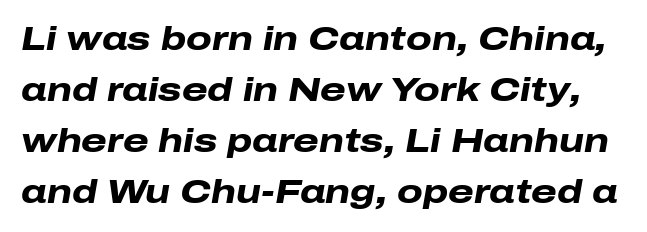
{"italic": "yes", "lean": "right", "slant_degrees": 10, "bold": "yes", "weight": "heavy", "width": "wide", "stroke_contrast": "low", "x_height": "medium", "monospaced": "no", "underline": "no", "line_spacing": "normal", "line_spacing_ratio": 1.55, "letter_spacing": "normal", "letter_spacing_em": 0.0, "glyph_px": 33}
